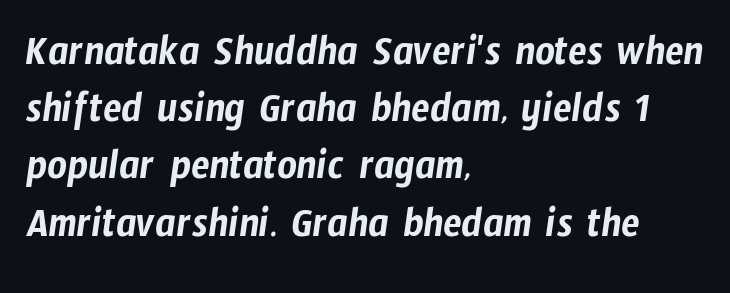
The font family rendered here belongs to the sans-serif group. Only glyphs here, with clear space below each row. The paragraph shown leans on its left margin. Each new line begins a customary step beneath the previous one. Nothing unusual about the tracking: characters are spaced as the font intends. The passage shown is typed in a proportional face where columns would drift.
